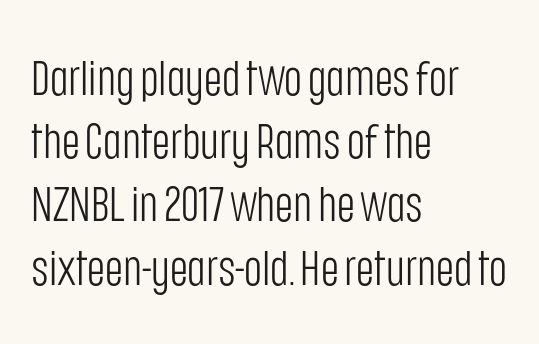
Q: Is the text bold? A: No.
Q: Is the text italic (slanted)? A: No, it is upright.
Q: Is the typeface a serif or a sans-serif typeface? A: Sans-serif.
Q: Is the text underlined? A: No.
Q: How is the paragraph aligned? A: Left-aligned.
Q: Is the spacing between letters normal or unusually wide? A: Normal.
Q: Is the spacing between lines tight, normal or loose? A: Normal.
Q: Width (condensed, normal, or wide)? A: Condensed.
Q: Stroke contrast? A: Low.
Q: x-height? A: Large.
Q: Monospaced? A: No.
